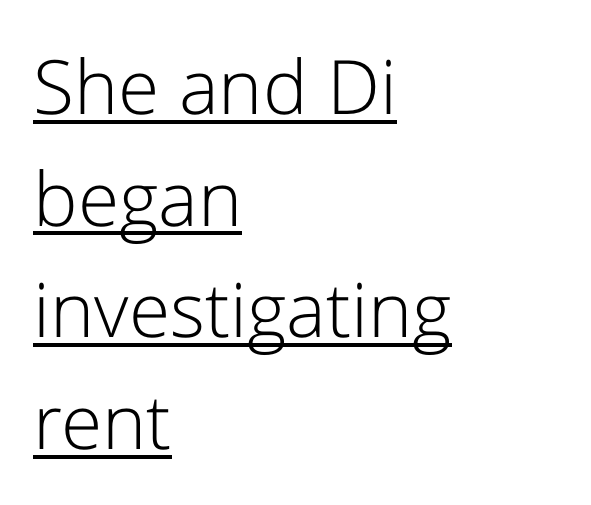
{"serif": "no", "italic": "no", "bold": "no", "weight": "light", "width": "normal", "stroke_contrast": "low", "x_height": "medium", "monospaced": "no", "underline": "yes", "align": "left", "line_spacing": "normal", "line_spacing_ratio": 1.49, "letter_spacing": "normal", "letter_spacing_em": 0.0, "glyph_px": 75}
